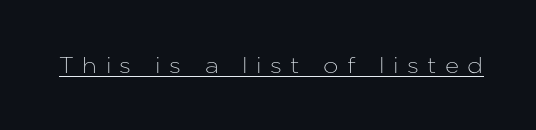
{"italic": "no", "underline": "yes", "letter_spacing": "wide", "letter_spacing_em": 0.38, "glyph_px": 22}
